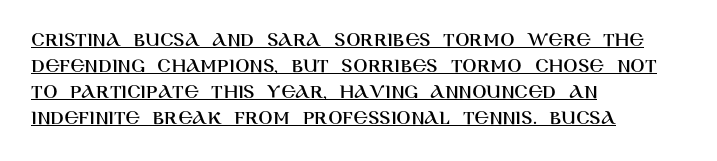
A student would call this left alignment; a typographer would say flush left, rag right. A typographer would call this underscored text. Does the lettering tilt? It doesn't — this is upright. The passage shown has conventional tracking throughout.
